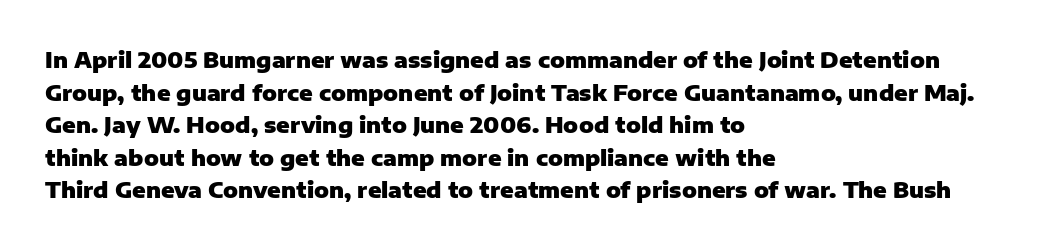
Q: Is the text bold? A: Yes.
Q: Is the text italic (slanted)? A: No, it is upright.
Q: Is the text underlined? A: No.
Q: How is the paragraph aligned? A: Left-aligned.
Q: Is the spacing between letters normal or unusually wide? A: Normal.
Q: Is the spacing between lines tight, normal or loose? A: Normal.
